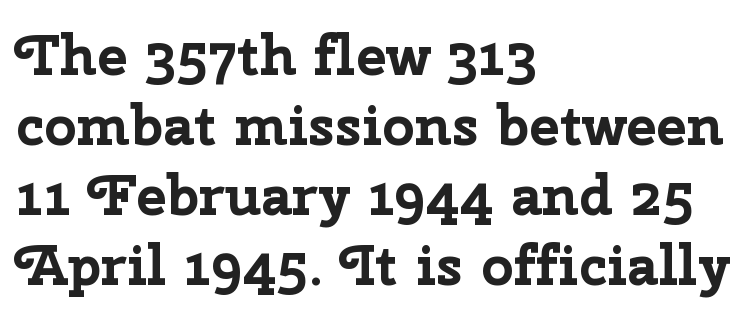
Q: Is the text bold? A: Yes.
Q: Is the text italic (slanted)? A: No, it is upright.
Q: Is the typeface a serif or a sans-serif typeface? A: Sans-serif.
Q: Is the text underlined? A: No.
Q: How is the paragraph aligned? A: Left-aligned.
Q: Is the spacing between letters normal or unusually wide? A: Normal.
Q: Width (condensed, normal, or wide)? A: Normal.
Q: Stroke contrast? A: Low.
Q: x-height? A: Medium.
Q: Monospaced? A: No.
